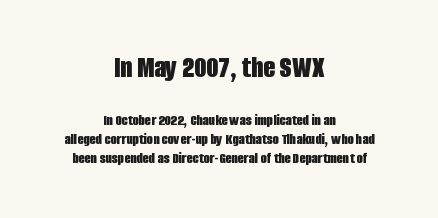
Q: Is the text bold? A: Yes.
Q: Is the text italic (slanted)? A: No, it is upright.
Q: Is the typeface a serif or a sans-serif typeface? A: Sans-serif.
Q: Is the text underlined? A: No.
Q: How is the paragraph aligned? A: Centered.
Q: Is the spacing between letters normal or unusually wide? A: Normal.
Q: Which block of text is set in a larger size, the first (top) or the second (bottom)? A: The first (top) one.
Q: Width (condensed, normal, or wide)? A: Condensed.
Q: Stroke contrast? A: Low.
Q: x-height? A: Large.
Q: Monospaced? A: No.
